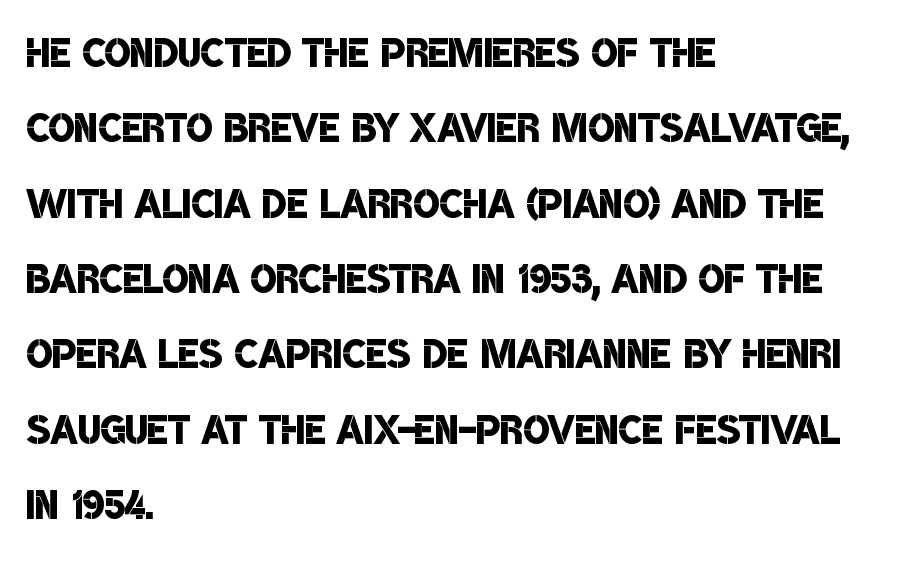
Q: Is the text bold? A: Semi-bold.
Q: Is the typeface a serif or a sans-serif typeface? A: Sans-serif.
Q: Is the text underlined? A: No.
Q: How is the paragraph aligned? A: Left-aligned.
Q: Is the spacing between letters normal or unusually wide? A: Normal.
Q: Is the spacing between lines tight, normal or loose? A: Normal.
Q: Width (condensed, normal, or wide)? A: Condensed.
Q: Stroke contrast? A: Low.
Q: x-height? A: Large.
Q: Monospaced? A: No.
